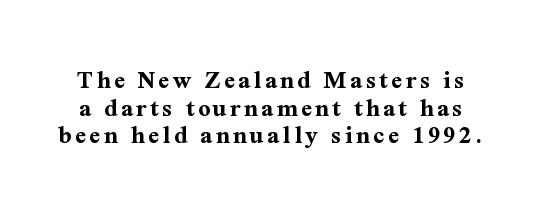
This is roman type, the default non-slanted kind. The specimen omits any rule beneath the text block's lines. Vertically, the passage feels compressed, each row crowding the next. Weight: bold.
